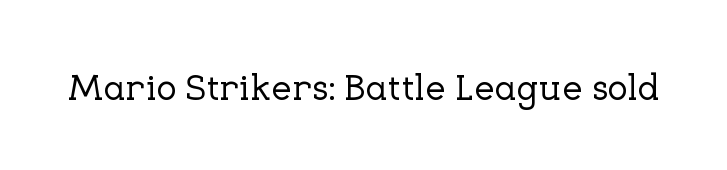
Q: Is the text italic (slanted)? A: No, it is upright.
Q: Is the typeface a serif or a sans-serif typeface? A: Serif.
Q: Is the text underlined? A: No.
Q: Is the spacing between letters normal or unusually wide? A: Normal.
Q: Width (condensed, normal, or wide)? A: Normal.
Q: Stroke contrast? A: Low.
Q: x-height? A: Medium.
Q: Monospaced? A: No.
